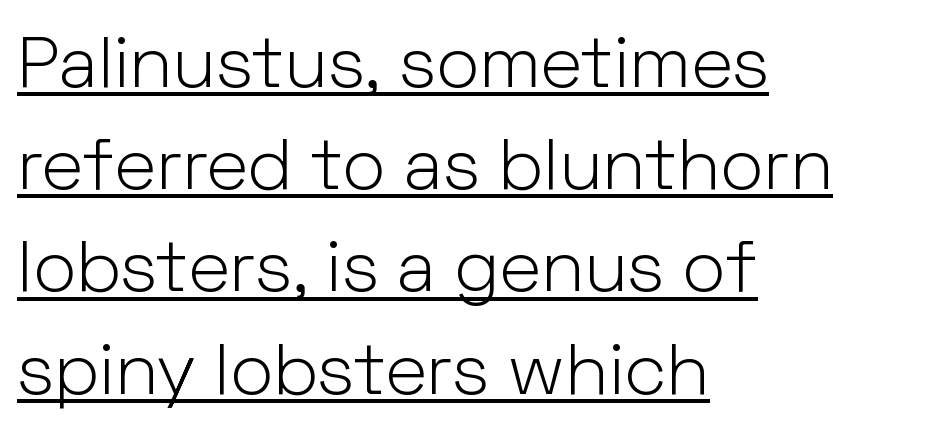
Compared with typical paragraphs, the rows here are spaced about the same. Quick note: underline on. The passage shown is typed in a proportional face where columns would drift. Characters remain perfectly vertical along every line.
